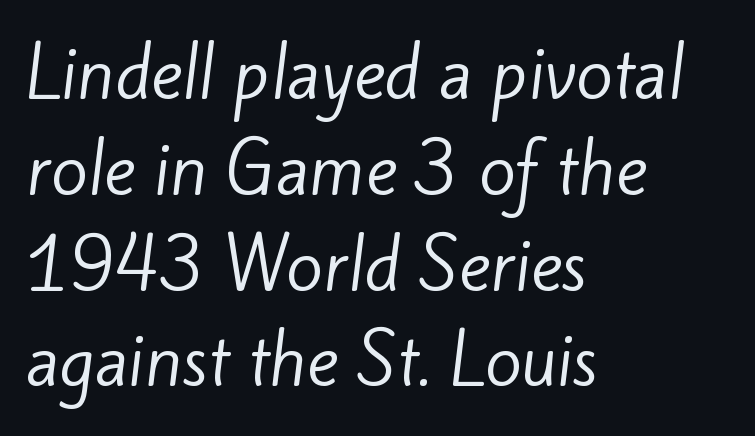
The image shows 67 px regular-weight sans-serif type; set left-aligned, normal line spacing (1.43x), normal letter spacing, not underlined; low stroke contrast and a small x-height.
